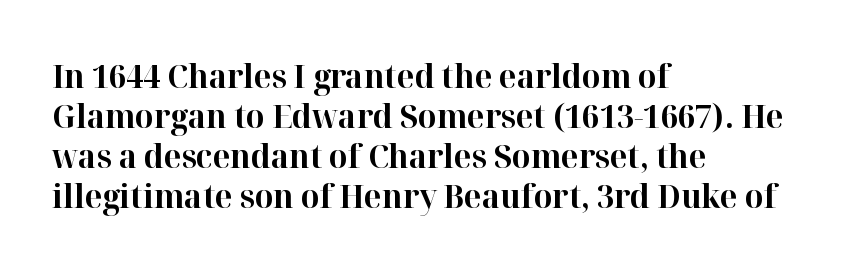
The image shows 33 px bold serif type, upright; set left-aligned, line spacing 1.21x, normal letter spacing, not underlined; high stroke contrast and a medium x-height.
